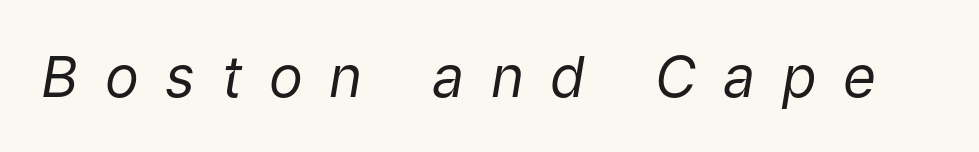
The image shows 57 px regular-weight type, italic (leaning right); set unusually wide letter spacing (+0.47 em), not underlined; low stroke contrast and a medium x-height.
